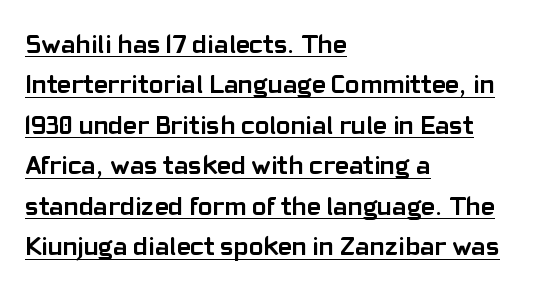
The image shows 27 px bold type, upright; set left-aligned, normal line spacing (1.5x), normal letter spacing, underlined.
